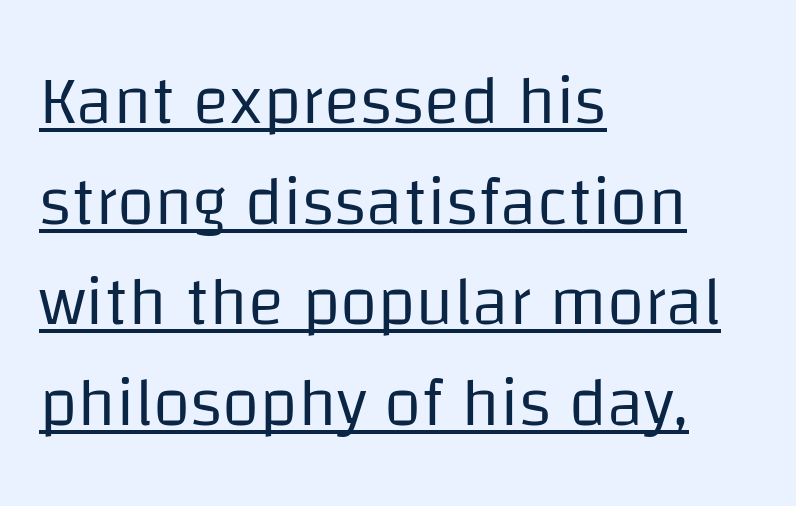
The image shows 68 px regular-weight sans-serif type, upright; set left-aligned, normal line spacing (1.48x), normal letter spacing, underlined; low stroke contrast and a large x-height.
